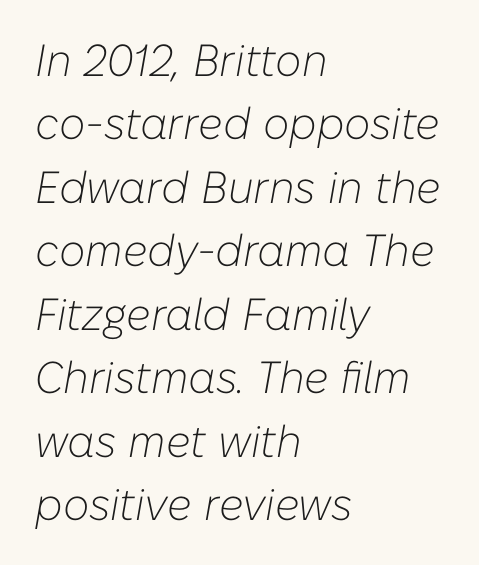
This is not heavy type; no bold has been used. In terms of posture, this sample is oblique. The rows are spaced the way most documents space them. The ragged edge is on the right, which tells us the setting is flush left.
